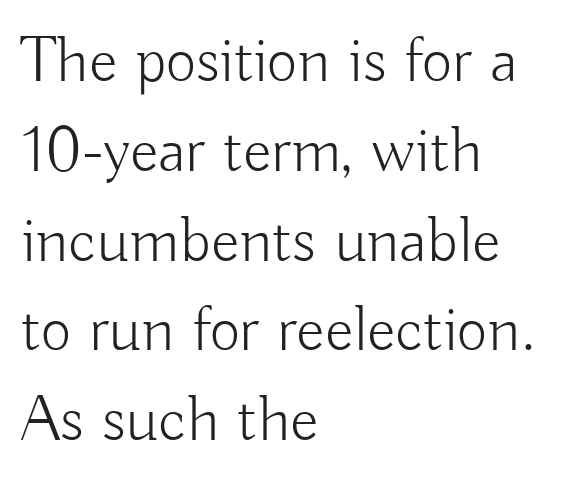
Q: Is the text bold? A: No.
Q: Is the text italic (slanted)? A: No, it is upright.
Q: Is the typeface a serif or a sans-serif typeface? A: Sans-serif.
Q: Is the text underlined? A: No.
Q: How is the paragraph aligned? A: Left-aligned.
Q: Is the spacing between letters normal or unusually wide? A: Normal.
Q: Is the spacing between lines tight, normal or loose? A: Normal.
Q: Width (condensed, normal, or wide)? A: Normal.
Q: Stroke contrast? A: Low.
Q: x-height? A: Small.
Q: Monospaced? A: No.
